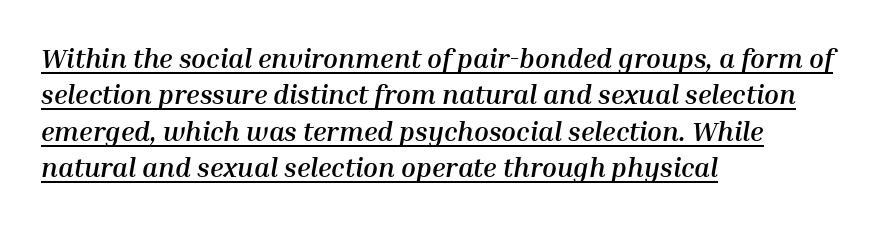
These lines carry a lot of weight — the face is fully bold. Beneath each row of characters lies a ruled line. Posture: slanted. Is the letter spacing exaggerated? No — it looks like the ordinary default. All the whitespace from short lines collects on the right.
